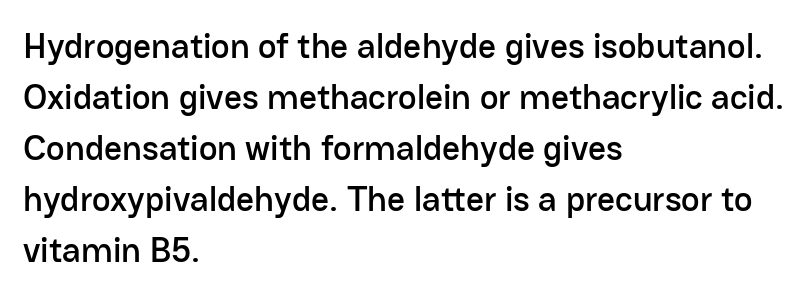
Q: Is the text italic (slanted)? A: No, it is upright.
Q: Is the typeface a serif or a sans-serif typeface? A: Sans-serif.
Q: Is the text underlined? A: No.
Q: How is the paragraph aligned? A: Left-aligned.
Q: Is the spacing between letters normal or unusually wide? A: Normal.
Q: Is the spacing between lines tight, normal or loose? A: Normal.
Q: Width (condensed, normal, or wide)? A: Normal.
Q: Stroke contrast? A: Low.
Q: x-height? A: Medium.
Q: Monospaced? A: No.
